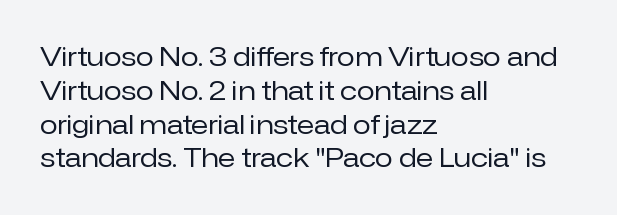
Descenders are the only things crossing below the line. Vertical strokes here are truly vertical. Compared with typical paragraphs, the rows here are spaced about the same. The setting favours the left margin, as ordinary paragraphs usually do.
